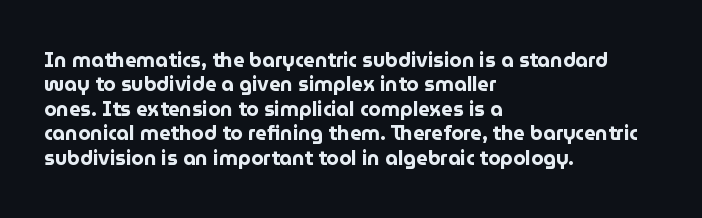
In terms of weight, the rendering is a true, heavy bold. In CSS terms this would be text-align: left. This rendering leaves character spacing at its baseline value. Honestly, there is no underline to notice here at all. The typography opts for an upright posture over an oblique one.
